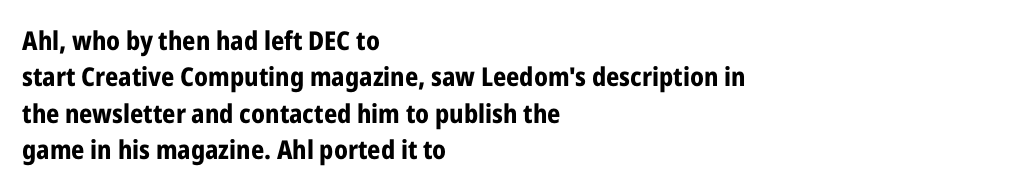
Characters remain perfectly vertical along every line. The passage is arranged the way most books set body copy — flush left. These lines sit exactly where default settings would place them. Nobody touched the tracking dial on this one. Descender tails drop into unmarked territory. Is the type bold? Yes — the strokes are clearly thick and heavy.
